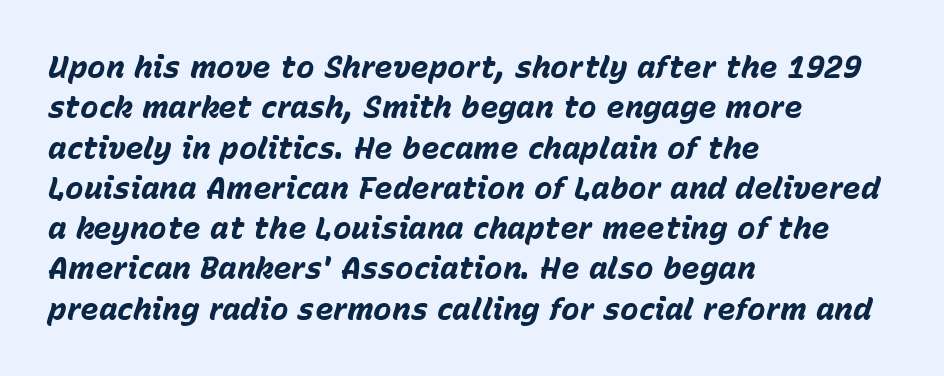
{"italic": "yes", "lean": "right", "slant_degrees": 15, "bold": "yes", "weight": "bold", "width": "normal", "stroke_contrast": "low", "x_height": "medium", "monospaced": "no", "underline": "no", "align": "left", "line_spacing": "normal", "line_spacing_ratio": 1.3, "letter_spacing": "normal", "letter_spacing_em": 0.0, "glyph_px": 31}
